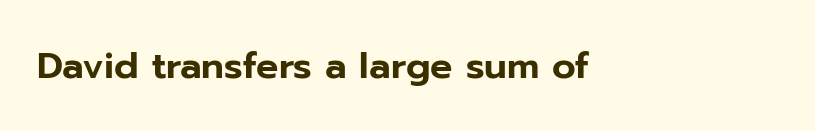
The image shows 37 px sans-serif type, upright; set left-aligned, normal letter spacing, not underlined; low stroke contrast and a medium x-height.
